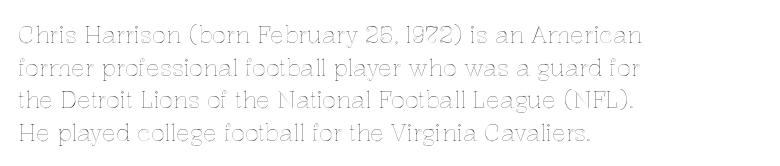
Q: Is the text italic (slanted)? A: No, it is upright.
Q: Is the text underlined? A: No.
Q: How is the paragraph aligned? A: Left-aligned.
Q: Is the spacing between letters normal or unusually wide? A: Normal.
Q: Is the spacing between lines tight, normal or loose? A: Normal.
